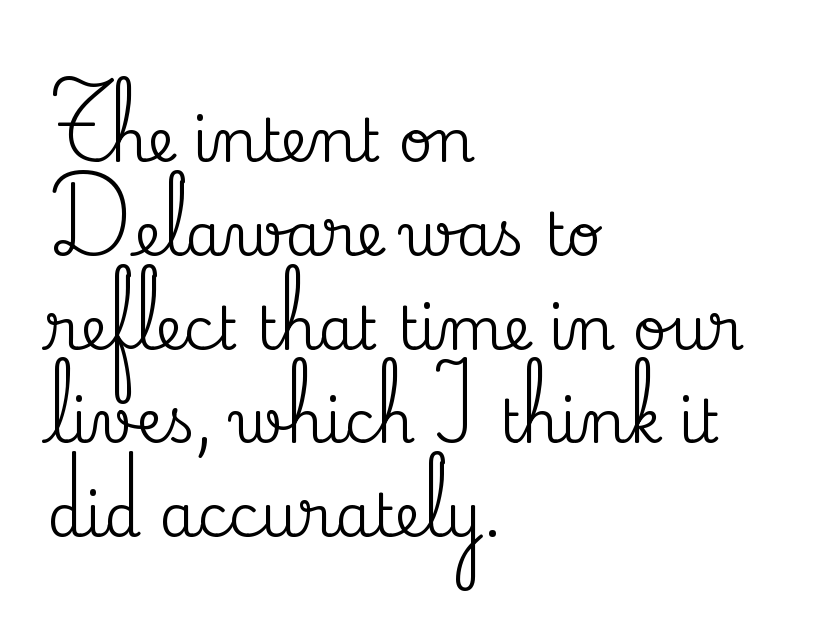
{"serif": "yes", "italic": "no", "width": "normal", "stroke_contrast": "medium", "x_height": "small", "monospaced": "no", "underline": "no", "align": "left", "line_spacing": "normal", "line_spacing_ratio": 1.59, "letter_spacing": "normal", "letter_spacing_em": 0.0, "glyph_px": 59}
